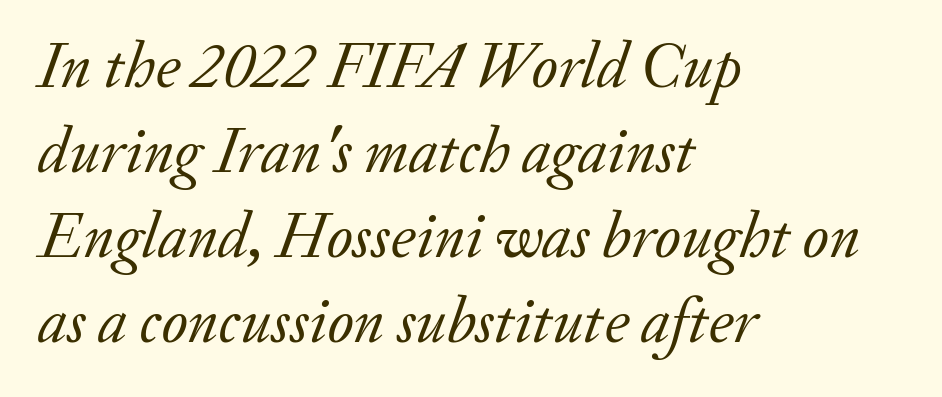
Q: Is the text bold? A: No.
Q: Is the text italic (slanted)? A: Yes, it leans right by about 20 degrees.
Q: Is the typeface a serif or a sans-serif typeface? A: Serif.
Q: Is the text underlined? A: No.
Q: How is the paragraph aligned? A: Left-aligned.
Q: Is the spacing between letters normal or unusually wide? A: Normal.
Q: Is the spacing between lines tight, normal or loose? A: Normal.
Q: Width (condensed, normal, or wide)? A: Normal.
Q: Stroke contrast? A: Low.
Q: x-height? A: Small.
Q: Monospaced? A: No.
